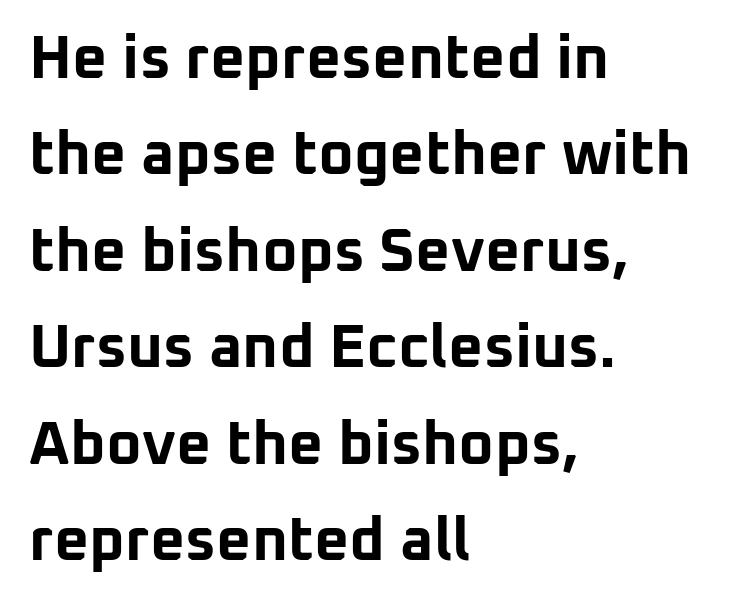
The letters stand upright; this is a roman face. Do the characters align in a grid? No, the font is proportional. Each row of text sits above clean, open space. A typesetter would call this leading conventional body-copy spacing. The typesetter chose a ragged-right arrangement here.
